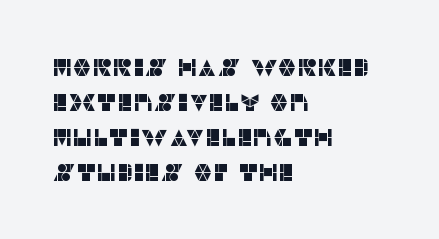
Style check: upright. The designer left line spacing at the default. Casual observation: everything's shoved over to the left. Tracking here is standard; glyphs follow each other at the usual distance. The foot of each line stays bare and open.
